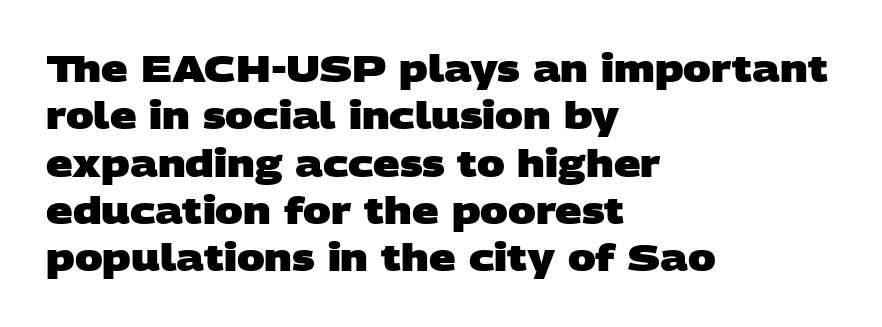
Q: Is the text bold? A: Yes.
Q: Is the typeface a serif or a sans-serif typeface? A: Sans-serif.
Q: Is the text underlined? A: No.
Q: How is the paragraph aligned? A: Left-aligned.
Q: Is the spacing between letters normal or unusually wide? A: Normal.
Q: Is the spacing between lines tight, normal or loose? A: Normal.
Q: Width (condensed, normal, or wide)? A: Wide.
Q: Stroke contrast? A: Low.
Q: x-height? A: Large.
Q: Monospaced? A: No.
